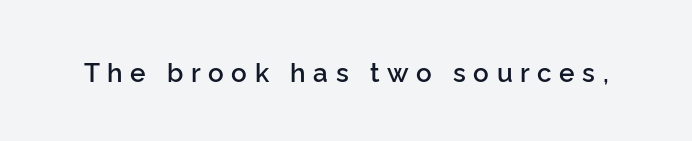
The image shows 26 px text type, upright; set unusually wide letter spacing (+0.29 em), not underlined.
